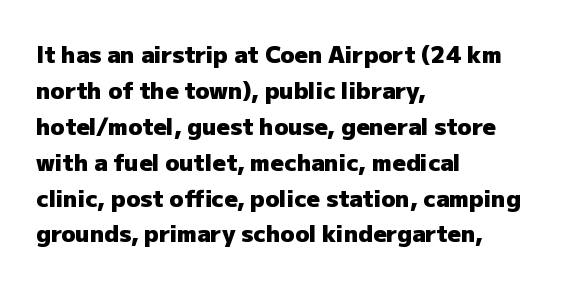
{"italic": "no", "bold": "yes", "underline": "no", "align": "left", "line_spacing": "normal", "line_spacing_ratio": 1.56, "letter_spacing": "normal", "letter_spacing_em": 0.0, "glyph_px": 23}
